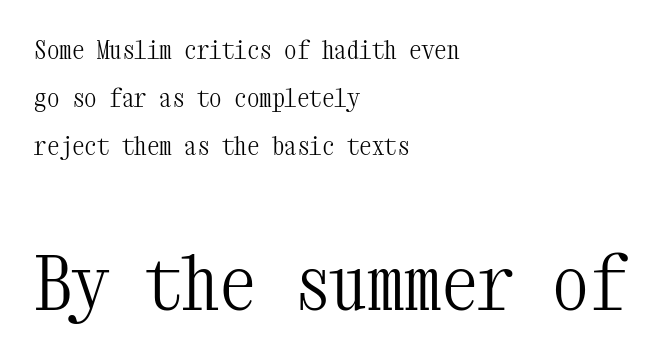
In terms of leading, this rendering errs on the spacious side. The passage shown is not underscored anywhere. In terms of letterform style, serifs are clearly present. Stroke mass is kept to a normal reading level or below. The specimen reads as upright at a glance.
